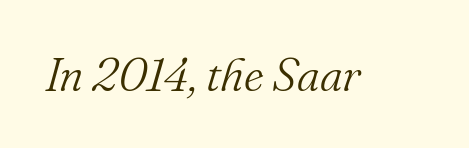
The font is comparable to plain body text, perhaps lighter. The designer went with a serif here, giving each stem small feet. The specimen omits any rule beneath the text block's lines. The face used here is proportionally spaced, like ordinary book or web type. The letters sit at their default tracking, neither squeezed nor spread. Rendered with sloped, italic letterforms.
